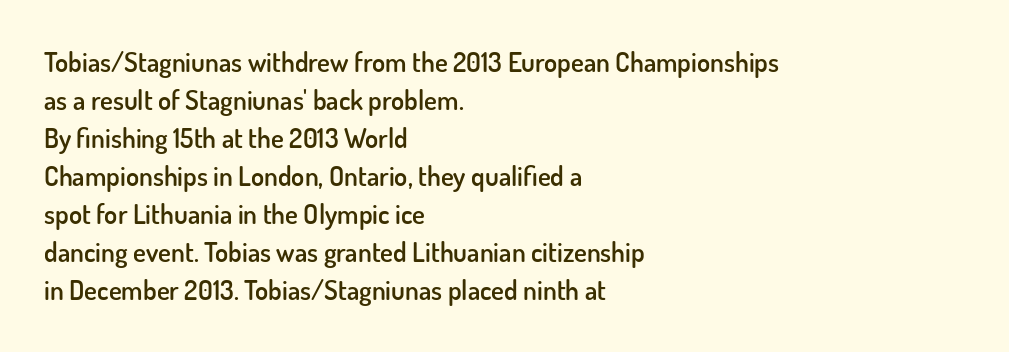
The image shows 27 px text type, upright; set left-aligned, normal line spacing (1.41x), normal letter spacing, not underlined.
